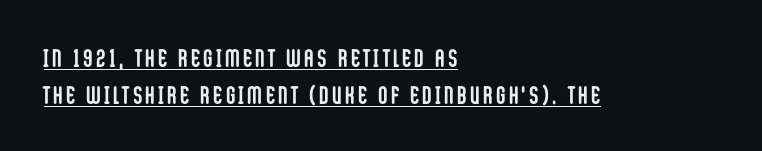
Q: Is the text bold? A: Yes.
Q: Is the text italic (slanted)? A: No, it is upright.
Q: Is the text underlined? A: Yes.
Q: How is the paragraph aligned? A: Left-aligned.
Q: Is the spacing between lines tight, normal or loose? A: Normal.
